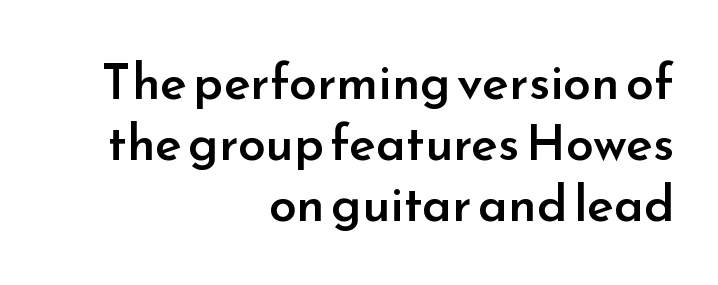
{"serif": "no", "italic": "no", "bold": "semi", "weight": "semibold", "width": "normal", "stroke_contrast": "low", "x_height": "small", "monospaced": "no", "underline": "no", "align": "right", "line_spacing_ratio": 1.22, "letter_spacing": "normal", "letter_spacing_em": 0.0, "glyph_px": 50}
